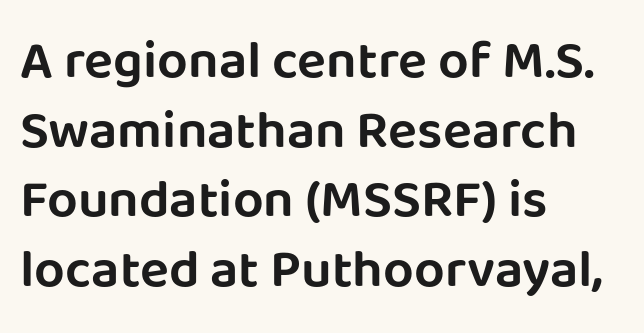
{"serif": "no", "italic": "no", "width": "normal", "stroke_contrast": "low", "x_height": "large", "monospaced": "no", "underline": "no", "align": "left", "line_spacing": "normal", "line_spacing_ratio": 1.29, "letter_spacing": "normal", "letter_spacing_em": 0.0, "glyph_px": 54}
